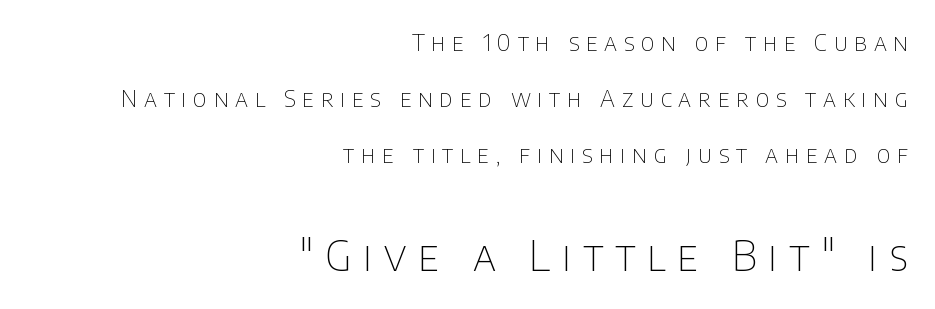
{"serif": "no", "italic": "no", "bold": "no", "weight": "thin", "width": "normal", "stroke_contrast": "low", "x_height": "large", "monospaced": "no", "underline": "no", "align": "right", "line_spacing": "loose", "line_spacing_ratio": 2.44, "letter_spacing": "wide", "letter_spacing_em": 0.29, "larger_block": "second", "size_ratio": 1.78, "glyph_px": 41}
